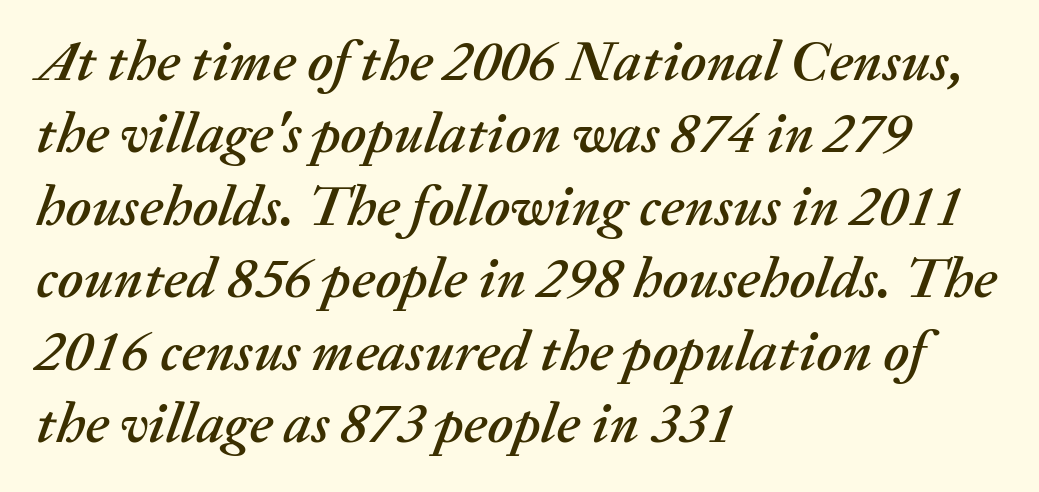
The passage shown has conventional tracking throughout. A typesetter would call this proportional, since set widths differ per character. The rows are spaced the way most documents space them. This rendering features lettering with no underline. This sample is left-justified, so line endings fall wherever the words run out.
